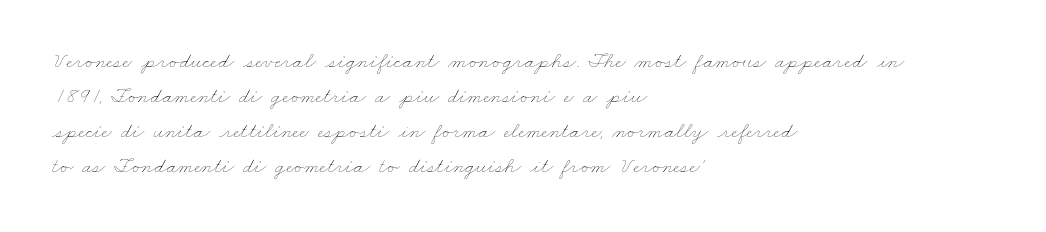
The image shows 22 px text type; set left-aligned, normal line spacing (1.59x), normal letter spacing, not underlined.
